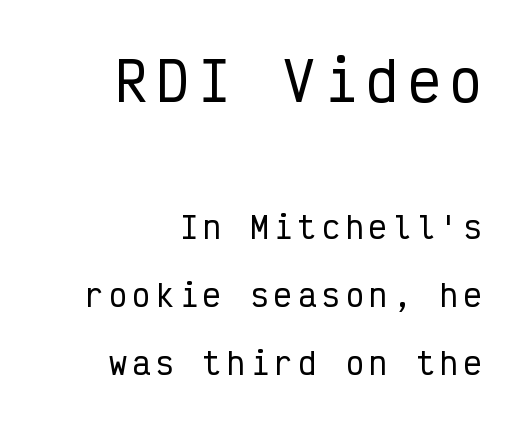
{"serif": "no", "italic": "no", "width": "condensed", "stroke_contrast": "low", "x_height": "medium", "monospaced": "yes", "underline": "no", "align": "right", "line_spacing": "loose", "line_spacing_ratio": 2.27, "larger_block": "first", "size_ratio": 1.77, "glyph_px": 53}
